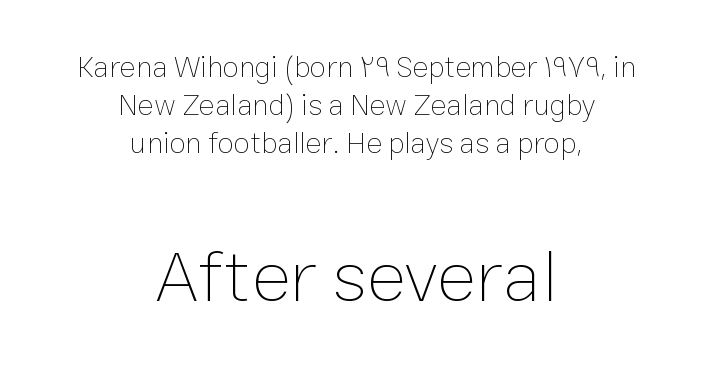
Q: Is the text bold? A: No.
Q: Is the text italic (slanted)? A: No, it is upright.
Q: Is the text underlined? A: No.
Q: How is the paragraph aligned? A: Centered.
Q: Is the spacing between letters normal or unusually wide? A: Normal.
Q: Is the spacing between lines tight, normal or loose? A: Normal.
Q: Which block of text is set in a larger size, the first (top) or the second (bottom)? A: The second (bottom) one.
Q: Width (condensed, normal, or wide)? A: Normal.
Q: Stroke contrast? A: Low.
Q: x-height? A: Medium.
Q: Monospaced? A: No.
